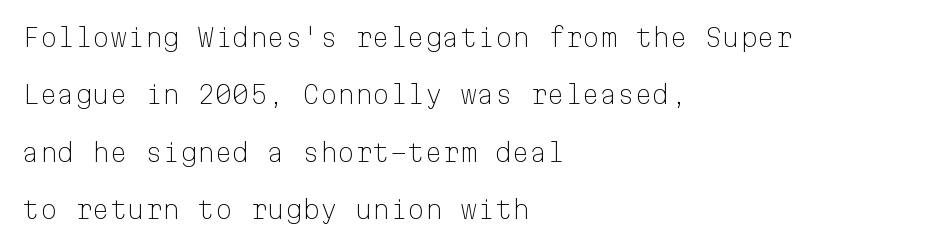
Characters follow at the spacing the type designer built in. Airy leading. Stem width sits at or under what a default text font uses. The space directly below the letters is spotless. Line starts are locked; line ends wander.
